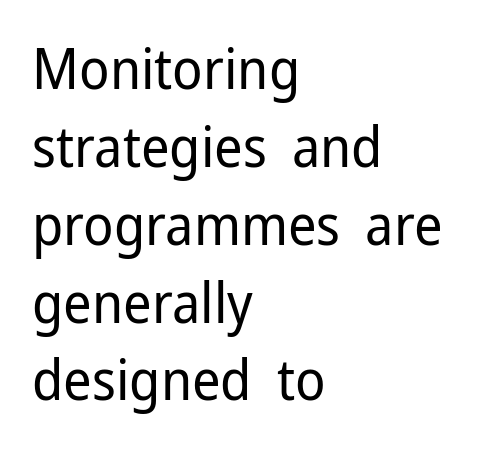
The image shows 56 px regular-weight sans-serif type, upright; set left-aligned, normal line spacing (1.39x), normal letter spacing, not underlined; low stroke contrast and a medium x-height.
